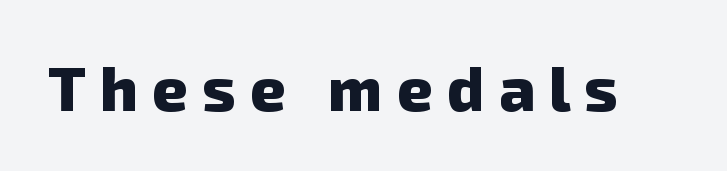
Q: Is the text bold? A: Yes.
Q: Is the typeface a serif or a sans-serif typeface? A: Sans-serif.
Q: Is the text underlined? A: No.
Q: Is the spacing between letters normal or unusually wide? A: Unusually wide.
Q: Width (condensed, normal, or wide)? A: Normal.
Q: Stroke contrast? A: Low.
Q: x-height? A: Medium.
Q: Monospaced? A: No.
